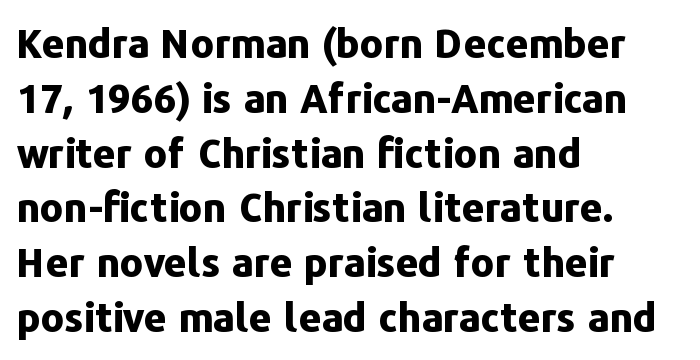
{"serif": "no", "italic": "no", "bold": "yes", "weight": "bold", "width": "normal", "stroke_contrast": "low", "x_height": "medium", "monospaced": "no", "underline": "no", "align": "left", "line_spacing": "normal", "line_spacing_ratio": 1.37, "letter_spacing": "normal", "letter_spacing_em": 0.0, "glyph_px": 40}
